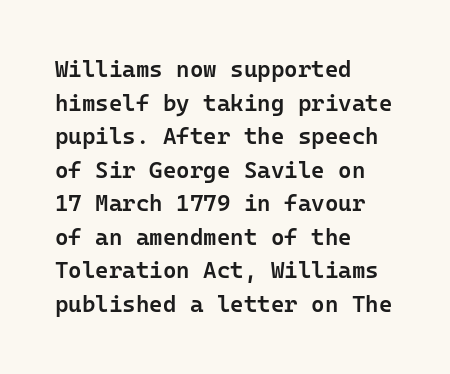
Q: Is the text bold? A: Semi-bold.
Q: Is the text italic (slanted)? A: No, it is upright.
Q: Is the text underlined? A: No.
Q: How is the paragraph aligned? A: Left-aligned.
Q: Is the spacing between letters normal or unusually wide? A: Normal.
Q: Is the spacing between lines tight, normal or loose? A: Normal.
